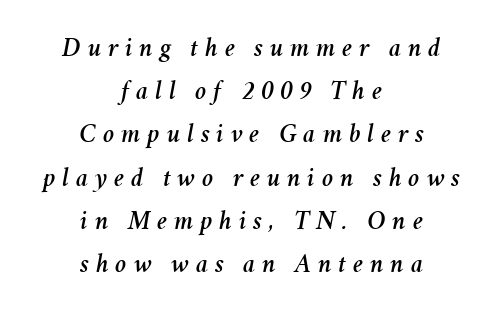
Glyph-to-glyph distance is far greater than everyday printed text. Leftover space on each line is divided equally before and after the words. The text carries the slant typical of an italic or oblique font. Evenly set lines give the paragraph a standard silhouette. Lines of text with bare space underneath.
